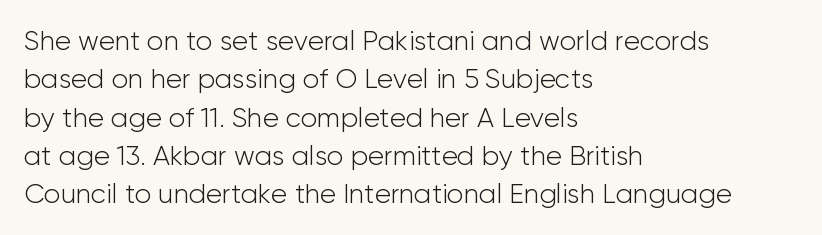
Every row of glyphs begins at an identical x-position on the left. A roman cut, with each character standing at attention. Does the leading feel generous? No, just average. The tracking reads as untouched default to a designer's eye.
